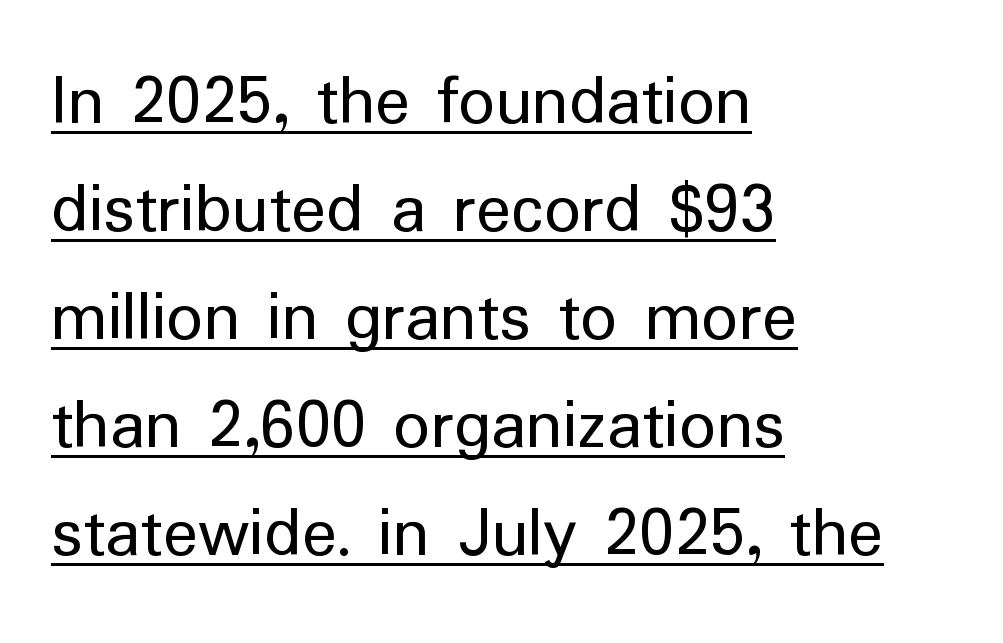
Style check: upright. The face used here is proportionally spaced, like ordinary book or web type. A classic flush-left, rag-right setting is used for this passage. Vertical spacing — default. The lettering is marked with a stroke running underneath it. Stroke terminals: plain, sans-serif.
